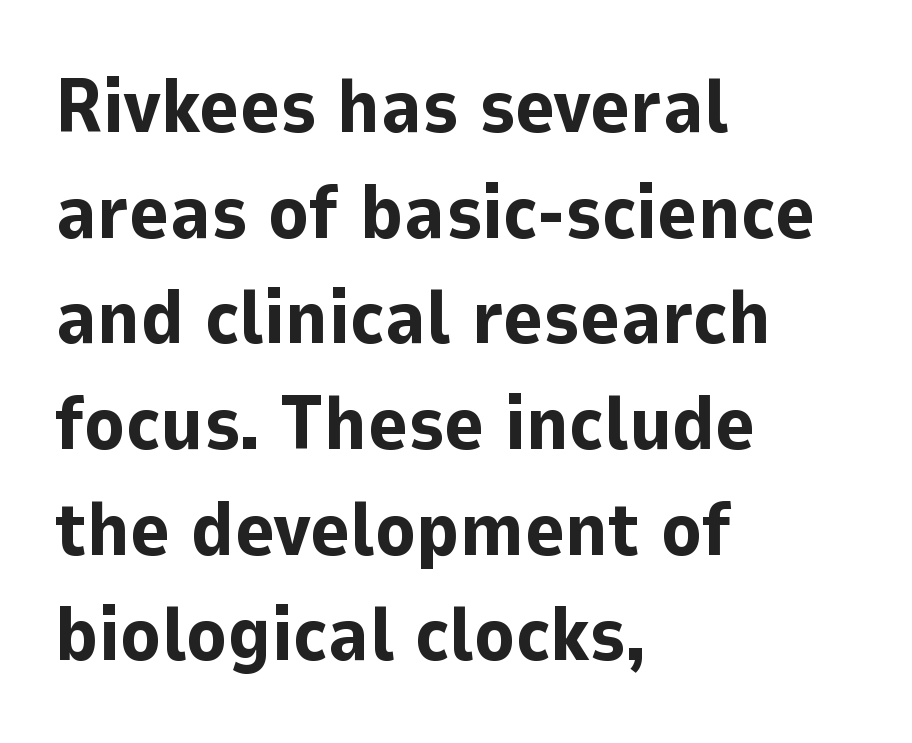
The passage is arranged the way most books set body copy — flush left. On the weight axis this lands at bold, roughly 700. The specimen omits any rule beneath the text block's lines. The passage shown stacks its lines at a standard gap.
